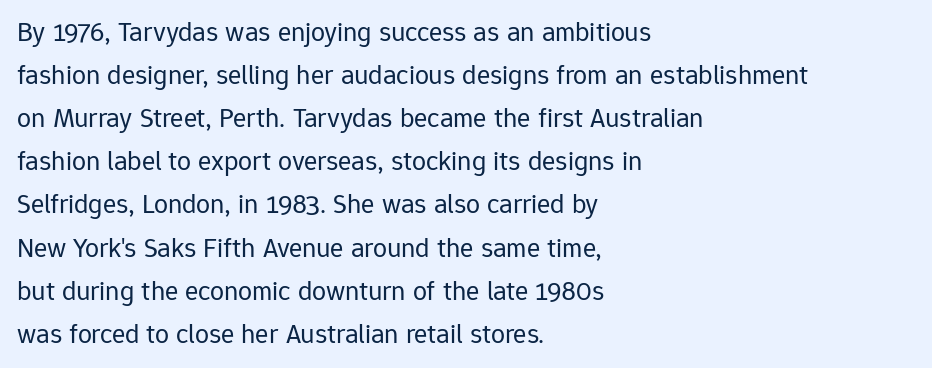
These lines were composed using upright roman letters. Stems and bowls with no extra thickness — not bold. The space between consecutive lines is moderate. What kind of face is this? One without serifs — a sans.
